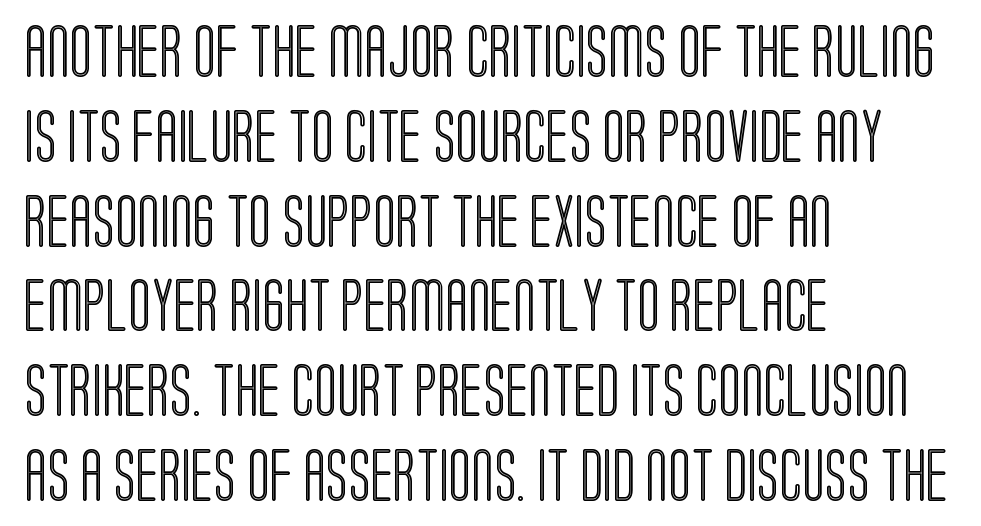
Q: Is the text italic (slanted)? A: No, it is upright.
Q: Is the text underlined? A: No.
Q: How is the paragraph aligned? A: Left-aligned.
Q: Is the spacing between letters normal or unusually wide? A: Normal.
Q: Is the spacing between lines tight, normal or loose? A: Normal.
Q: Width (condensed, normal, or wide)? A: Condensed.
Q: x-height? A: Large.
Q: Monospaced? A: No.
